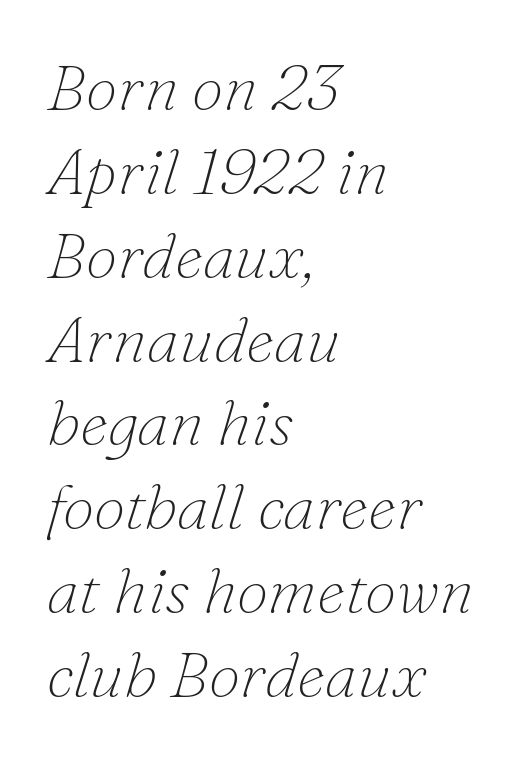
{"serif": "yes", "italic": "yes", "lean": "right", "slant_degrees": 16, "bold": "no", "weight": "thin", "width": "normal", "stroke_contrast": "low", "x_height": "small", "monospaced": "no", "underline": "no", "align": "left", "line_spacing": "normal", "line_spacing_ratio": 1.31, "letter_spacing": "normal", "letter_spacing_em": 0.0, "glyph_px": 64}
